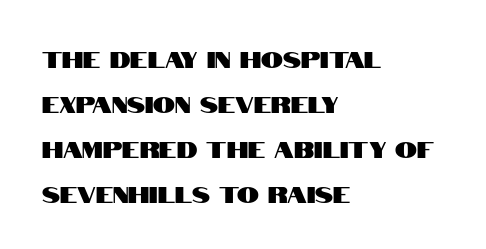
{"italic": "no", "underline": "no", "align": "left", "line_spacing": "loose", "line_spacing_ratio": 2.04, "letter_spacing": "normal", "letter_spacing_em": 0.0, "glyph_px": 22}
